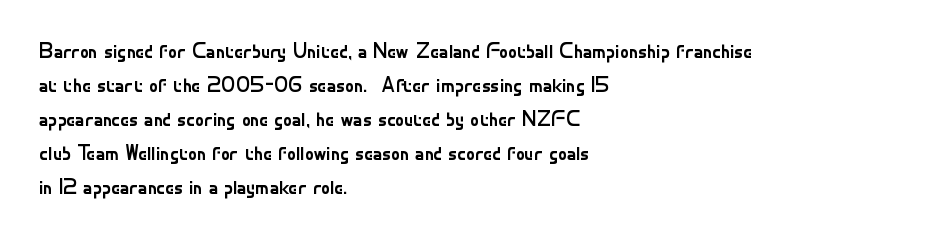
Q: Is the text bold? A: No.
Q: Is the text italic (slanted)? A: No, it is upright.
Q: Is the text underlined? A: No.
Q: How is the paragraph aligned? A: Left-aligned.
Q: Is the spacing between letters normal or unusually wide? A: Normal.
Q: Is the spacing between lines tight, normal or loose? A: Normal.
